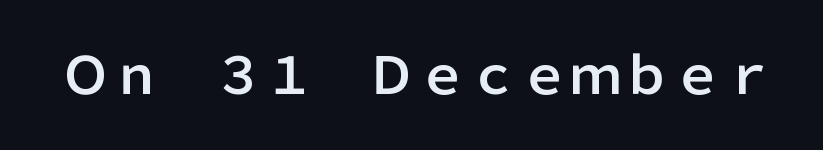
Spacing between characters is what you'd get straight out of the box. The glyphs are unaccompanied by any horizontal stroke below them. Upright lettering throughout. Observe the absence of serifs on each vertical stroke in this sample. Think of a printed novel: that variable character pitch is what you see here.
